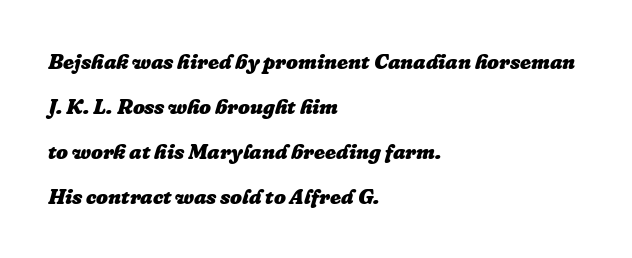
{"italic": "yes", "lean": "right", "slant_degrees": 16, "bold": "yes", "underline": "no", "align": "left", "line_spacing": "loose", "line_spacing_ratio": 2.14, "letter_spacing": "normal", "letter_spacing_em": 0.0, "glyph_px": 21}
